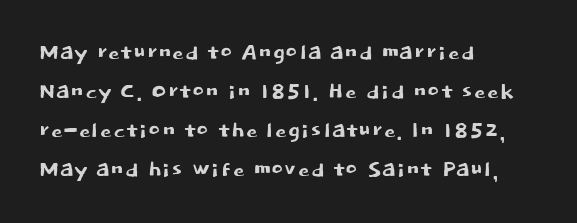
The image shows 29 px sans-serif type, upright; set left-aligned, normal line spacing (1.34x), normal letter spacing, not underlined; low stroke contrast and a large x-height.
